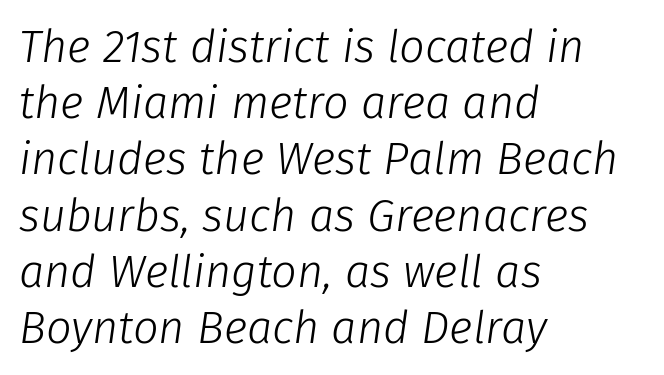
The rendering uses natural spacing where letterforms have individual widths. Vertical spacing — default. Leftover space on each line is placed entirely after the last word. Style check: oblique. Clear beneath every line of the passage. Is the letter spacing exaggerated? No — it looks like the ordinary default.
